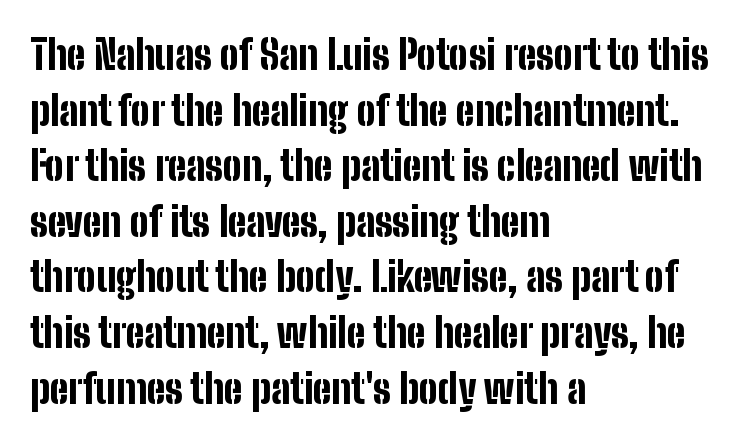
Q: Is the text bold? A: Yes.
Q: Is the text italic (slanted)? A: No, it is upright.
Q: Is the typeface a serif or a sans-serif typeface? A: Sans-serif.
Q: Is the text underlined? A: No.
Q: How is the paragraph aligned? A: Left-aligned.
Q: Is the spacing between letters normal or unusually wide? A: Normal.
Q: Is the spacing between lines tight, normal or loose? A: Normal.
Q: Width (condensed, normal, or wide)? A: Condensed.
Q: Stroke contrast? A: Low.
Q: x-height? A: Medium.
Q: Monospaced? A: No.
